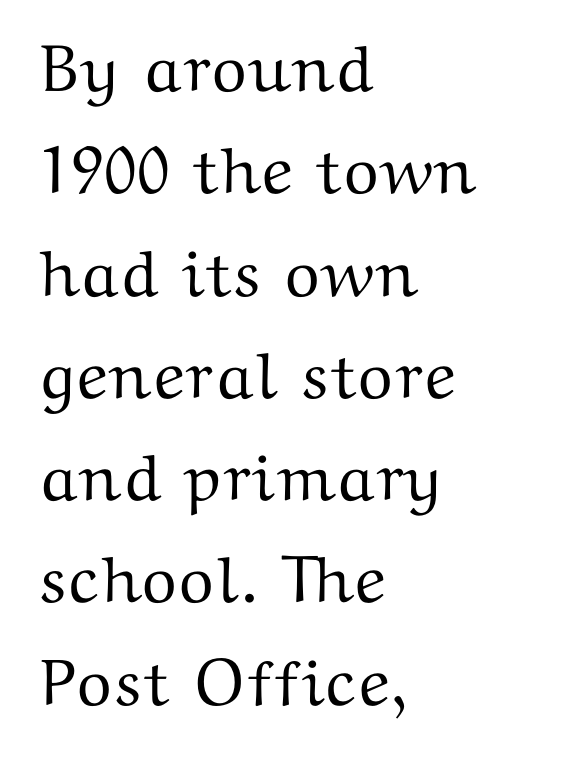
The image shows 66 px wide serif type, upright; set left-aligned, normal line spacing (1.55x), normal letter spacing, not underlined; medium stroke contrast and a medium x-height.
